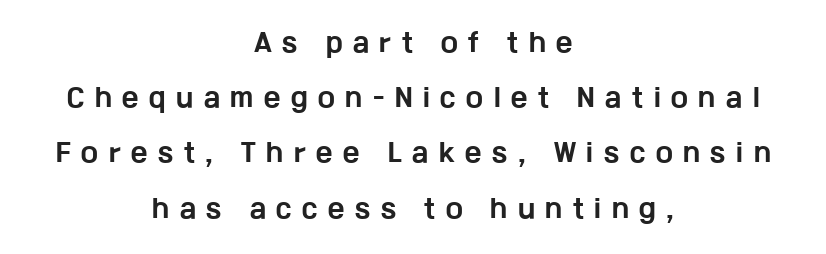
{"italic": "no", "bold": "yes", "underline": "no", "align": "center", "line_spacing": "loose", "line_spacing_ratio": 2.21, "letter_spacing": "wide", "letter_spacing_em": 0.43, "glyph_px": 25}
